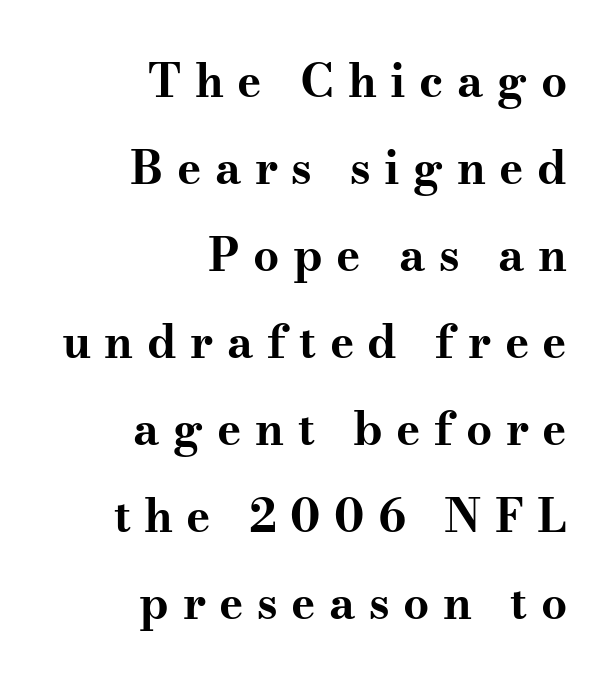
{"serif": "yes", "italic": "no", "bold": "yes", "weight": "bold", "width": "wide", "stroke_contrast": "medium", "x_height": "small", "monospaced": "no", "underline": "no", "align": "right", "line_spacing_ratio": 1.89, "letter_spacing": "wide", "letter_spacing_em": 0.29, "glyph_px": 46}
